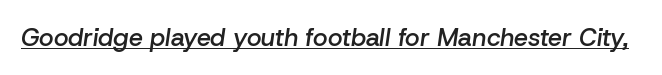
Q: Is the text bold? A: Semi-bold.
Q: Is the text italic (slanted)? A: Yes, it leans right by about 8 degrees.
Q: Is the text underlined? A: Yes.
Q: Is the spacing between letters normal or unusually wide? A: Normal.
